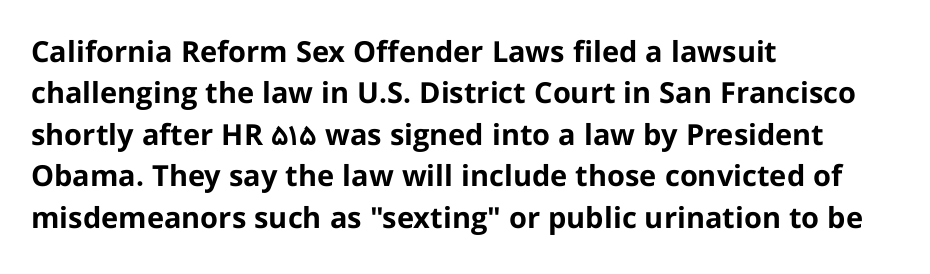
Layout note: lines flush left. Ordinary non-slanted type is in use. Look at the bottom of the vertical strokes: they stop flat, with no serifs. The letters sit at their default tracking, neither squeezed nor spread. Quick note: underline off.
